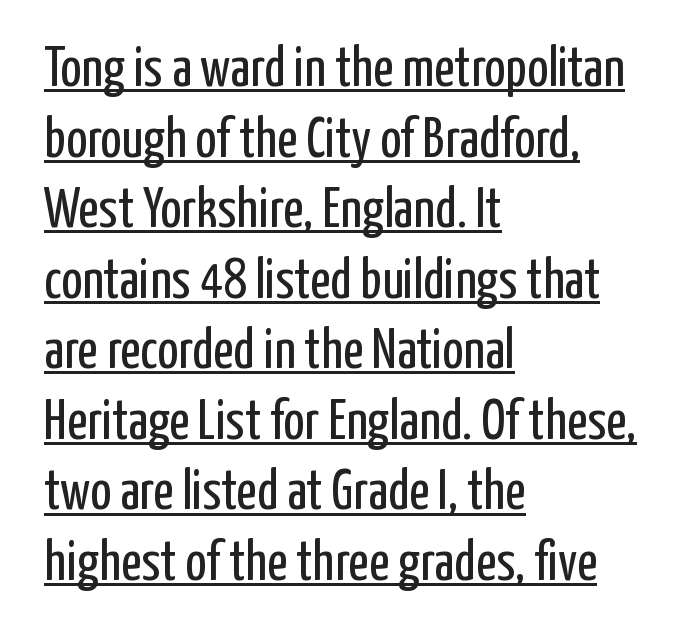
{"serif": "no", "italic": "no", "bold": "no", "weight": "regular", "width": "condensed", "stroke_contrast": "low", "x_height": "medium", "monospaced": "no", "underline": "yes", "align": "left", "line_spacing": "normal", "line_spacing_ratio": 1.26, "letter_spacing": "normal", "letter_spacing_em": 0.0, "glyph_px": 56}
